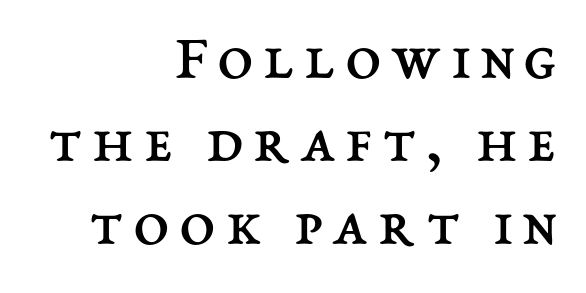
Q: Is the text bold? A: No.
Q: Is the text italic (slanted)? A: No, it is upright.
Q: Is the text underlined? A: No.
Q: How is the paragraph aligned? A: Right-aligned.
Q: Is the spacing between lines tight, normal or loose? A: Normal.
Q: Width (condensed, normal, or wide)? A: Normal.
Q: Stroke contrast? A: Medium.
Q: x-height? A: Medium.
Q: Monospaced? A: No.
